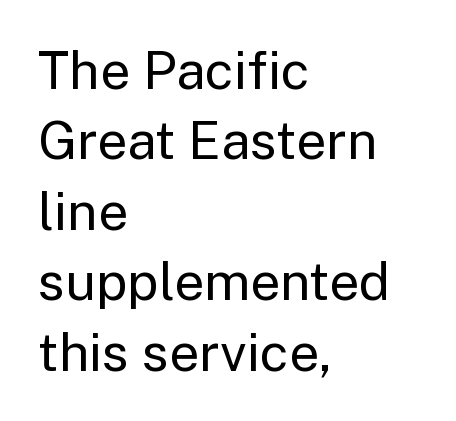
The image shows 53 px regular-weight sans-serif type, upright; set left-aligned, normal line spacing (1.33x), normal letter spacing, not underlined; low stroke contrast and a medium x-height.
